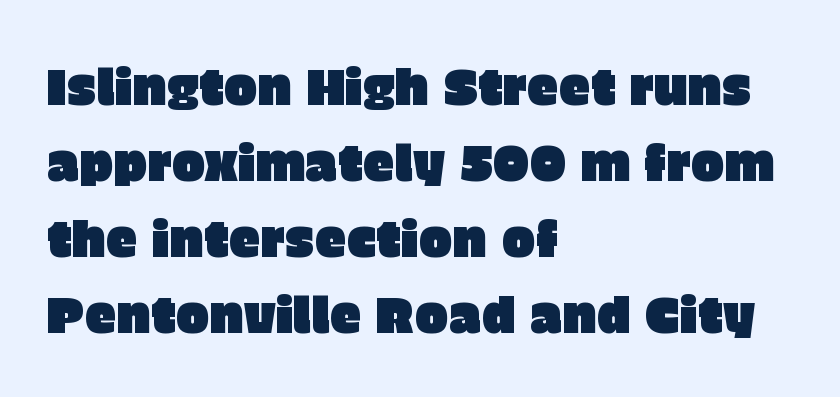
{"serif": "no", "italic": "no", "width": "normal", "stroke_contrast": "low", "x_height": "large", "monospaced": "no", "underline": "no", "align": "left", "line_spacing": "normal", "line_spacing_ratio": 1.52, "letter_spacing": "normal", "letter_spacing_em": 0.0, "glyph_px": 50}
